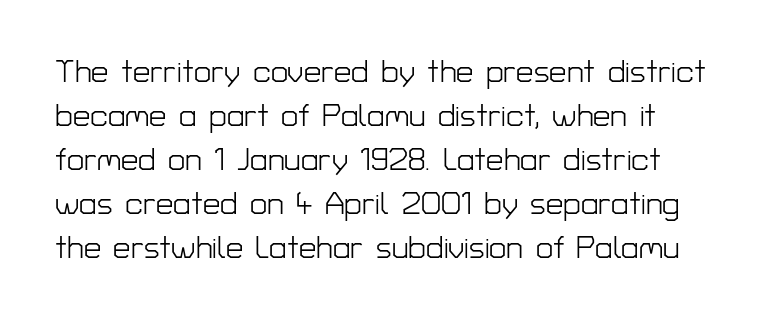
The image shows 31 px light sans-serif type, upright; set normal line spacing (1.42x), normal letter spacing, not underlined; low stroke contrast and a medium x-height.
